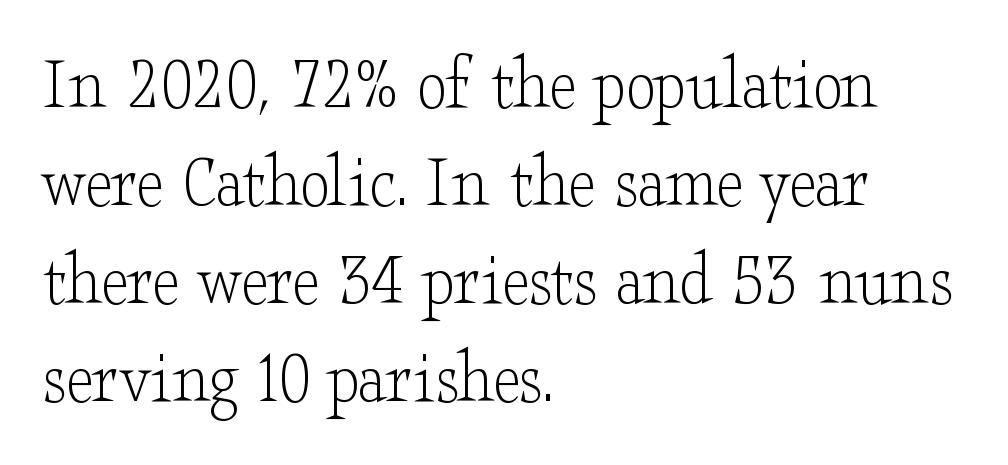
Q: Is the text bold? A: No.
Q: Is the text italic (slanted)? A: No, it is upright.
Q: Is the typeface a serif or a sans-serif typeface? A: Serif.
Q: Is the text underlined? A: No.
Q: How is the paragraph aligned? A: Left-aligned.
Q: Is the spacing between letters normal or unusually wide? A: Normal.
Q: Is the spacing between lines tight, normal or loose? A: Normal.
Q: Width (condensed, normal, or wide)? A: Wide.
Q: Stroke contrast? A: Low.
Q: x-height? A: Small.
Q: Monospaced? A: No.
